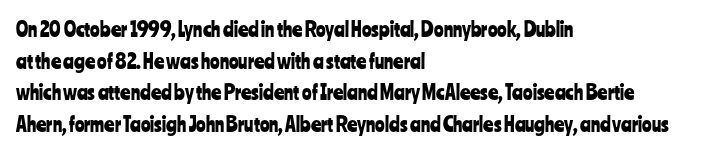
The image shows 20 px text type, upright; set left-aligned, normal line spacing (1.58x), normal letter spacing, not underlined.
